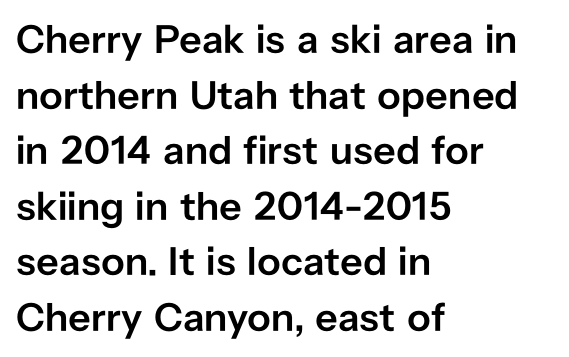
{"serif": "no", "italic": "no", "bold": "semi", "weight": "semibold", "width": "normal", "stroke_contrast": "low", "x_height": "medium", "monospaced": "no", "underline": "no", "align": "left", "line_spacing": "normal", "line_spacing_ratio": 1.39, "letter_spacing": "normal", "letter_spacing_em": 0.0, "glyph_px": 40}
